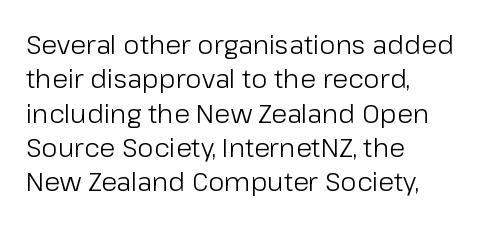
The image shows 26 px text type, upright; set left-aligned, normal line spacing (1.32x), normal letter spacing, not underlined.
